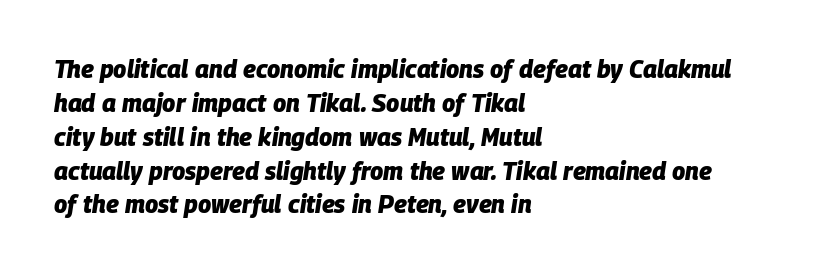
Q: Is the text bold? A: Yes.
Q: Is the text italic (slanted)? A: Yes, it leans right by about 9 degrees.
Q: Is the text underlined? A: No.
Q: How is the paragraph aligned? A: Left-aligned.
Q: Is the spacing between letters normal or unusually wide? A: Normal.
Q: Is the spacing between lines tight, normal or loose? A: Normal.
